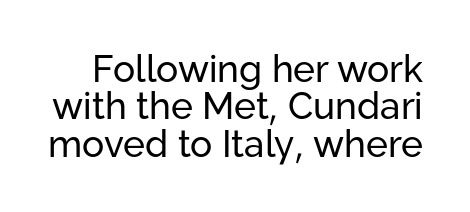
Proportional: the letters do not fall into vertical columns. The letters sit at their default tracking, neither squeezed nor spread. Font category for this specimen: sans-serif. Rule under the text: the space is simply empty.
